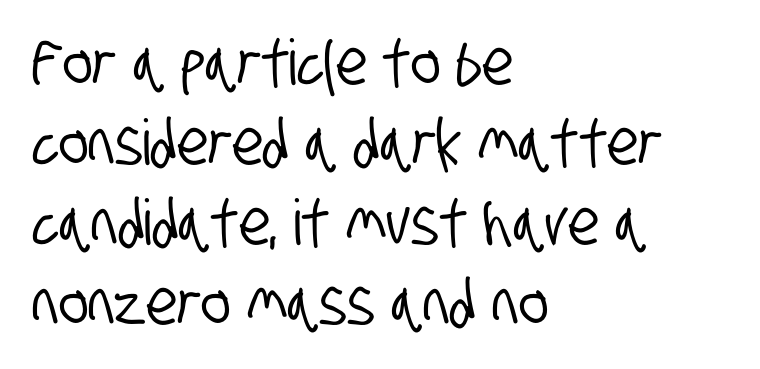
{"serif": "no", "width": "condensed", "stroke_contrast": "low", "x_height": "large", "monospaced": "no", "underline": "no", "align": "left", "line_spacing": "normal", "line_spacing_ratio": 1.27, "letter_spacing": "normal", "letter_spacing_em": 0.0, "glyph_px": 63}
